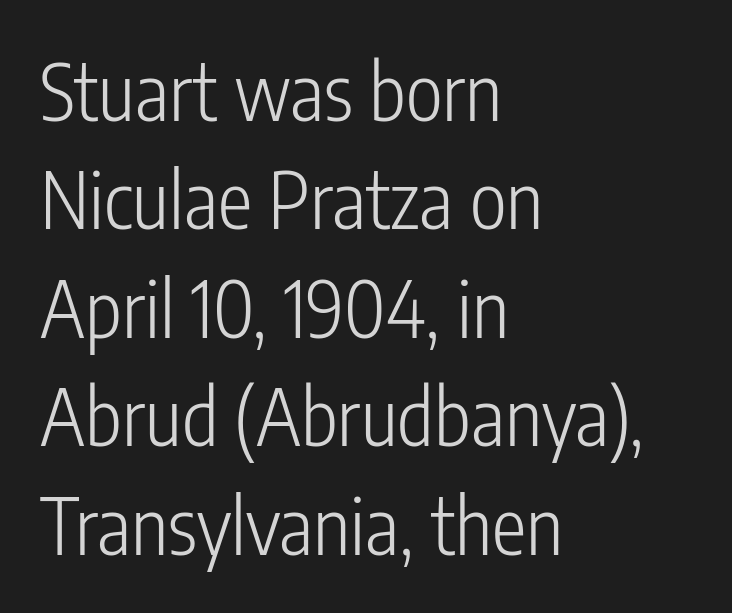
{"serif": "no", "italic": "no", "bold": "no", "weight": "light", "width": "condensed", "stroke_contrast": "low", "x_height": "medium", "monospaced": "no", "underline": "no", "align": "left", "line_spacing": "normal", "line_spacing_ratio": 1.39, "letter_spacing": "normal", "letter_spacing_em": 0.0, "glyph_px": 78}
